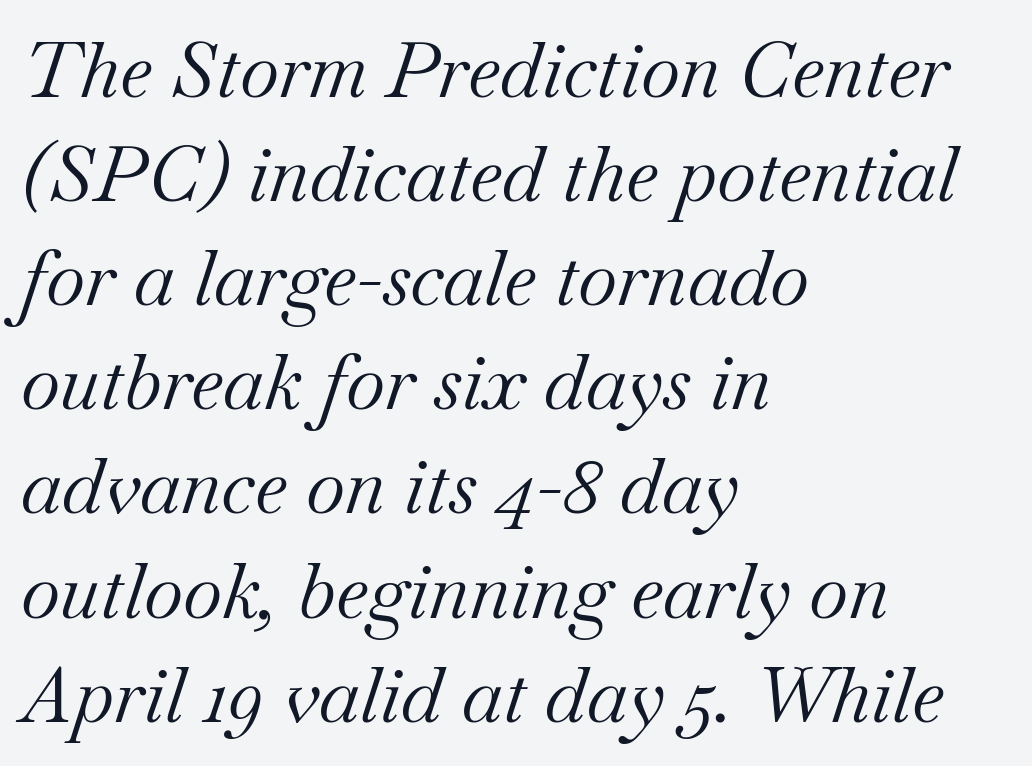
The image shows 76 px regular-weight serif type, italic (leaning right); set left-aligned, normal line spacing (1.37x), normal letter spacing, not underlined; medium stroke contrast and a small x-height.
